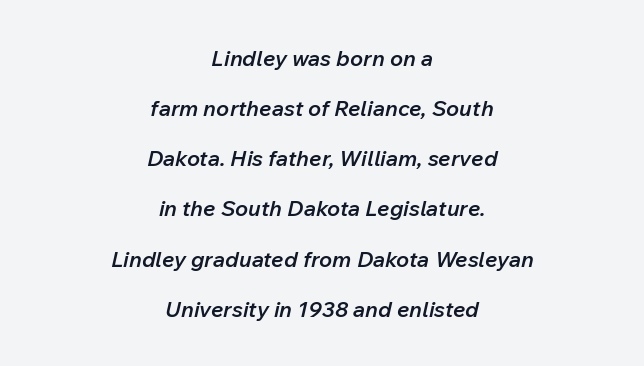
The image shows 22 px text type, italic (leaning right); set centered, loose line spacing (2.28x), normal letter spacing, not underlined.
